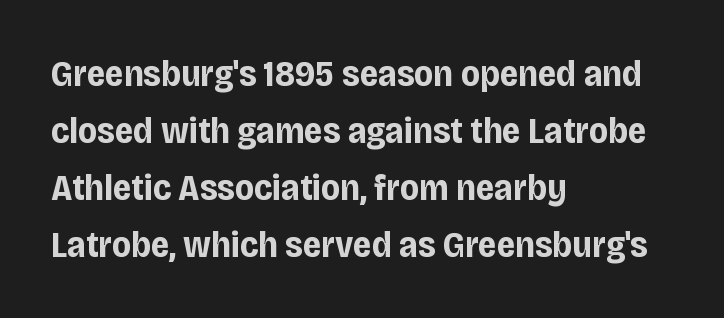
Nothing sits at the stroke ends, so this counts as sans-serif. Line spacing here is normal. Tracking here is standard; glyphs follow each other at the usual distance. Beneath every word, the page is bare. As a designer I'd log this as weight 700, bold.
